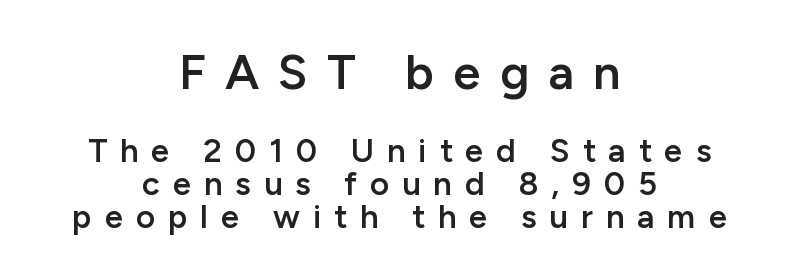
Q: Is the text bold? A: Semi-bold.
Q: Is the text italic (slanted)? A: No, it is upright.
Q: Is the typeface a serif or a sans-serif typeface? A: Sans-serif.
Q: Is the text underlined? A: No.
Q: How is the paragraph aligned? A: Centered.
Q: Is the spacing between letters normal or unusually wide? A: Unusually wide.
Q: Is the spacing between lines tight, normal or loose? A: Tight.
Q: Which block of text is set in a larger size, the first (top) or the second (bottom)? A: The first (top) one.
Q: Width (condensed, normal, or wide)? A: Normal.
Q: Stroke contrast? A: Low.
Q: x-height? A: Medium.
Q: Monospaced? A: No.
